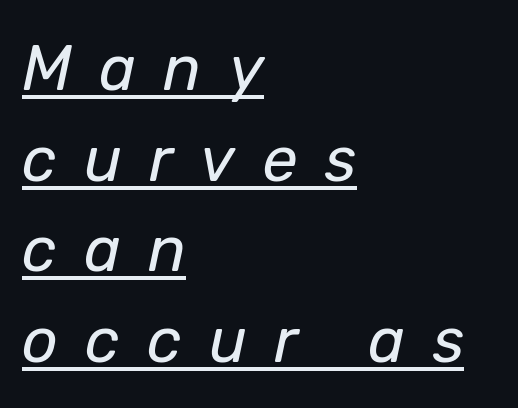
The image shows 63 px regular-weight type, italic (leaning right); set left-aligned, normal line spacing (1.44x), unusually wide letter spacing (+0.43 em), underlined; low stroke contrast and a medium x-height.
